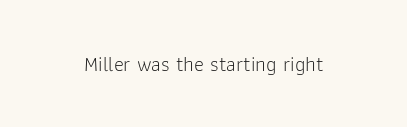
Q: Is the text bold? A: No.
Q: Is the text italic (slanted)? A: No, it is upright.
Q: Is the text underlined? A: No.
Q: Is the spacing between letters normal or unusually wide? A: Normal.
